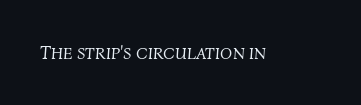
{"italic": "yes", "lean": "right", "slant_degrees": 4, "bold": "no", "underline": "no", "letter_spacing": "normal", "letter_spacing_em": 0.0, "glyph_px": 20}
